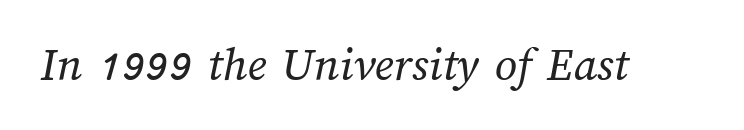
{"bold": "no", "weight": "regular", "width": "normal", "stroke_contrast": "medium", "x_height": "medium", "monospaced": "no", "underline": "no", "letter_spacing": "normal", "letter_spacing_em": 0.0, "glyph_px": 49}
